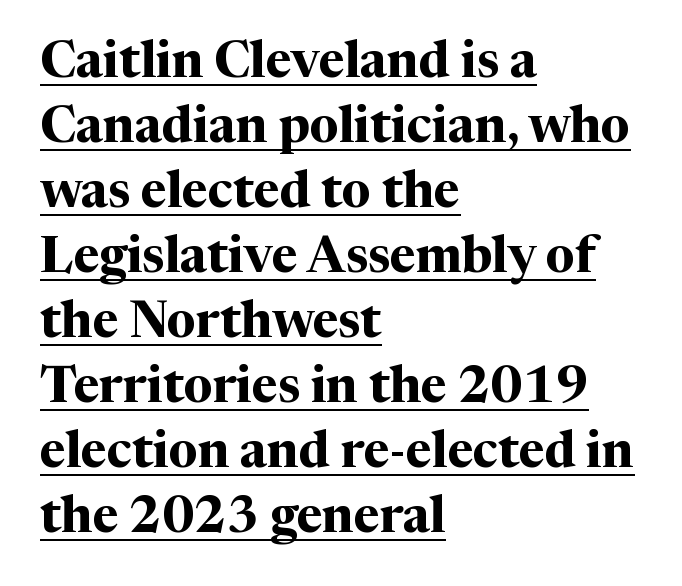
Thick stems and heavy bowls — unmistakably bold. The typesetter has applied underlining to the passage shown. These lines are rendered in a variable-pitch font. Serif or sans? Serif — the stroke terminals have little feet.
